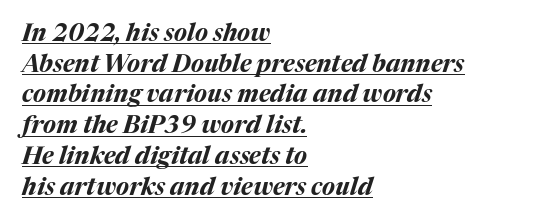
Q: Is the text bold? A: Yes.
Q: Is the text italic (slanted)? A: Yes, it leans right by about 17 degrees.
Q: Is the text underlined? A: Yes.
Q: How is the paragraph aligned? A: Left-aligned.
Q: Is the spacing between letters normal or unusually wide? A: Normal.
Q: Is the spacing between lines tight, normal or loose? A: Normal.
